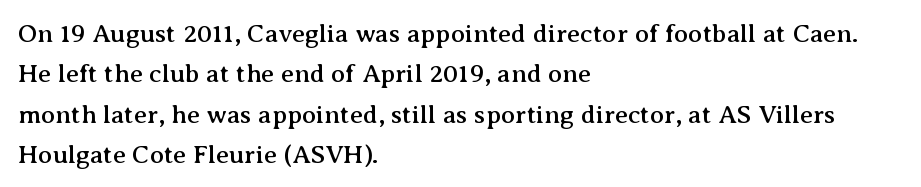
The image shows 26 px text type, upright; set left-aligned, normal line spacing (1.55x), normal letter spacing, not underlined.
